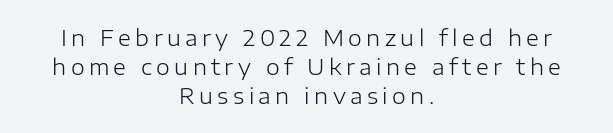
Q: Is the text bold? A: No.
Q: Is the text italic (slanted)? A: No, it is upright.
Q: Is the text underlined? A: No.
Q: How is the paragraph aligned? A: Centered.
Q: Is the spacing between letters normal or unusually wide? A: Unusually wide.
Q: Is the spacing between lines tight, normal or loose? A: Normal.
